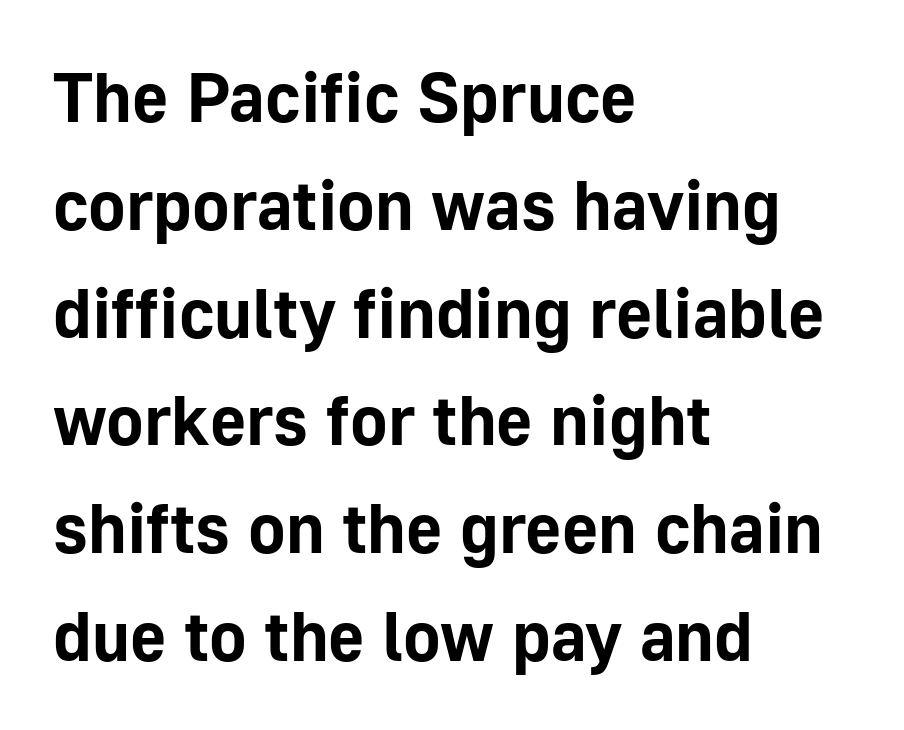
The image shows 70 px bold sans-serif type, upright; set left-aligned, normal line spacing (1.54x), normal letter spacing, not underlined; low stroke contrast and a medium x-height.
